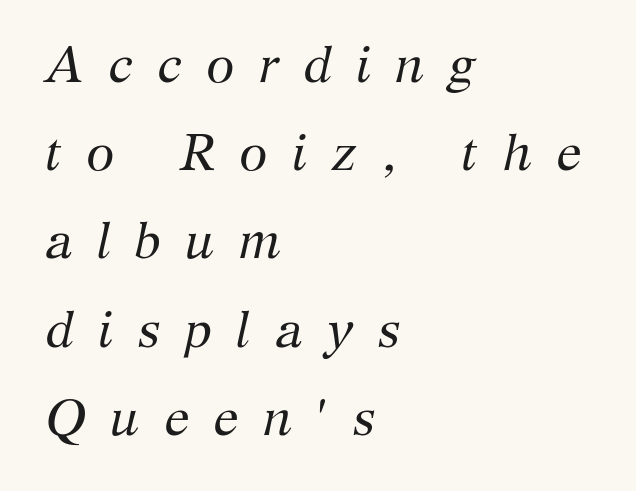
Q: Is the text bold? A: No.
Q: Is the text italic (slanted)? A: Yes, it leans right by about 12 degrees.
Q: Is the typeface a serif or a sans-serif typeface? A: Serif.
Q: Is the text underlined? A: No.
Q: How is the paragraph aligned? A: Left-aligned.
Q: Is the spacing between letters normal or unusually wide? A: Unusually wide.
Q: Width (condensed, normal, or wide)? A: Normal.
Q: Stroke contrast? A: Medium.
Q: x-height? A: Medium.
Q: Monospaced? A: No.
